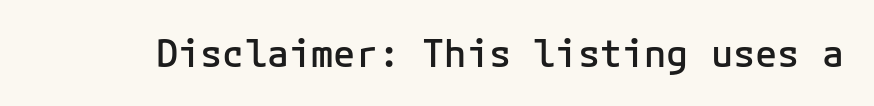
{"serif": "no", "italic": "no", "bold": "semi", "weight": "semibold", "width": "normal", "stroke_contrast": "low", "x_height": "medium", "underline": "no", "letter_spacing": "normal", "letter_spacing_em": 0.0, "glyph_px": 37}
